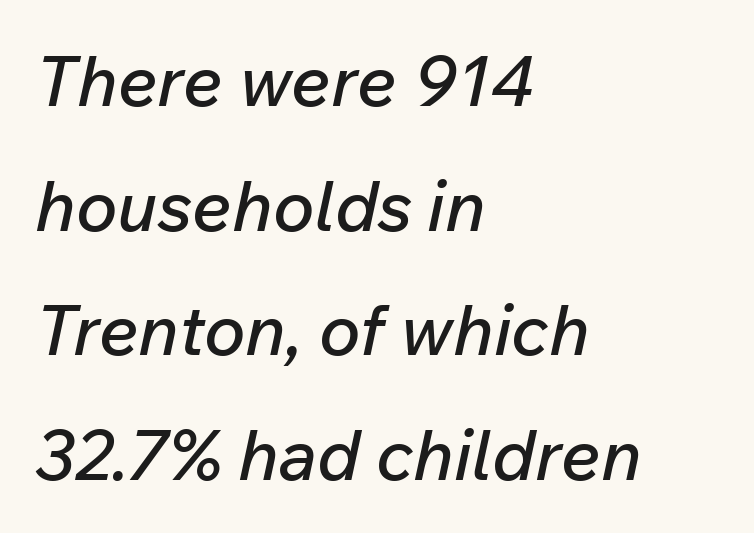
{"italic": "yes", "lean": "right", "slant_degrees": 12, "width": "normal", "stroke_contrast": "low", "x_height": "medium", "monospaced": "no", "underline": "no", "align": "left", "line_spacing_ratio": 1.78, "letter_spacing": "normal", "letter_spacing_em": 0.0, "glyph_px": 70}
